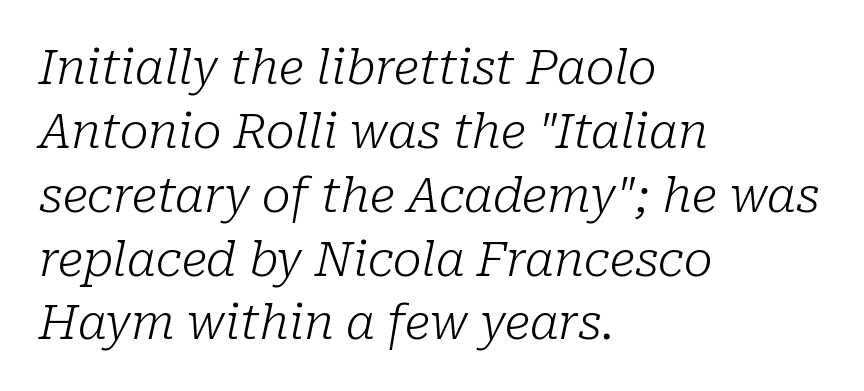
Q: Is the text bold? A: No.
Q: Is the text italic (slanted)? A: Yes, it leans right by about 10 degrees.
Q: Is the typeface a serif or a sans-serif typeface? A: Serif.
Q: Is the text underlined? A: No.
Q: How is the paragraph aligned? A: Left-aligned.
Q: Is the spacing between letters normal or unusually wide? A: Normal.
Q: Is the spacing between lines tight, normal or loose? A: Normal.
Q: Width (condensed, normal, or wide)? A: Normal.
Q: Stroke contrast? A: Low.
Q: x-height? A: Medium.
Q: Monospaced? A: No.
